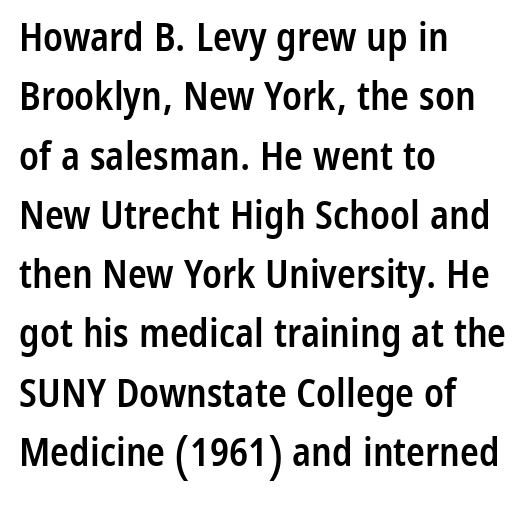
Q: Is the text bold? A: Semi-bold.
Q: Is the text italic (slanted)? A: No, it is upright.
Q: Is the typeface a serif or a sans-serif typeface? A: Sans-serif.
Q: Is the text underlined? A: No.
Q: How is the paragraph aligned? A: Left-aligned.
Q: Is the spacing between letters normal or unusually wide? A: Normal.
Q: Is the spacing between lines tight, normal or loose? A: Normal.
Q: Width (condensed, normal, or wide)? A: Condensed.
Q: Stroke contrast? A: Low.
Q: x-height? A: Medium.
Q: Monospaced? A: No.
